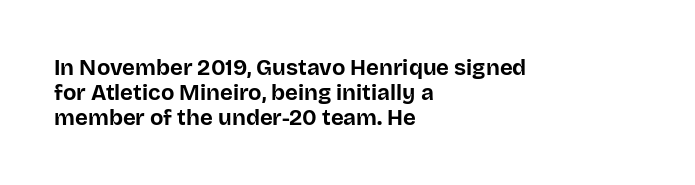
The image shows 22 px bold type, upright; set left-aligned, tight line spacing (1.13x), normal letter spacing, not underlined.
